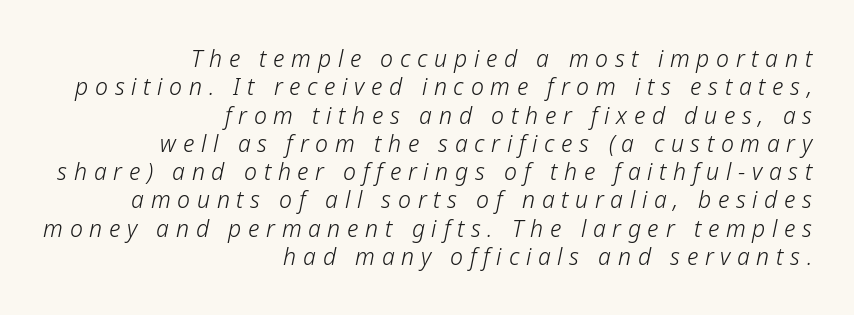
{"italic": "yes", "lean": "right", "slant_degrees": 12, "bold": "no", "underline": "no", "align": "right", "line_spacing_ratio": 1.23, "letter_spacing": "wide", "letter_spacing_em": 0.29, "glyph_px": 23}
